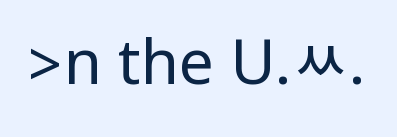
The image shows 62 px regular-weight, condensed sans-serif type, upright; set normal letter spacing, not underlined; low stroke contrast.
